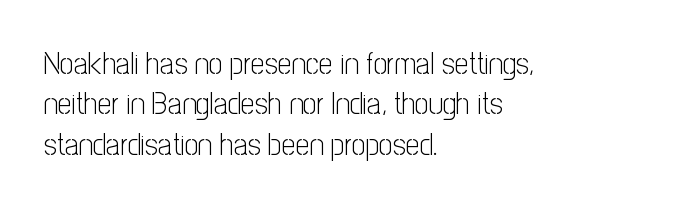
{"serif": "no", "italic": "no", "bold": "no", "weight": "light", "width": "condensed", "stroke_contrast": "low", "x_height": "medium", "monospaced": "no", "underline": "no", "align": "left", "line_spacing": "normal", "line_spacing_ratio": 1.3, "letter_spacing": "normal", "letter_spacing_em": 0.0, "glyph_px": 31}
